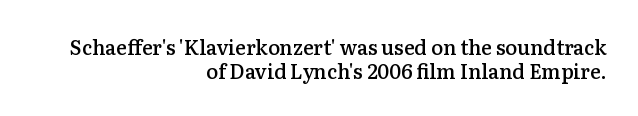
{"italic": "no", "bold": "semi", "underline": "no", "align": "right", "line_spacing_ratio": 1.2, "letter_spacing": "normal", "letter_spacing_em": 0.0, "glyph_px": 20}
